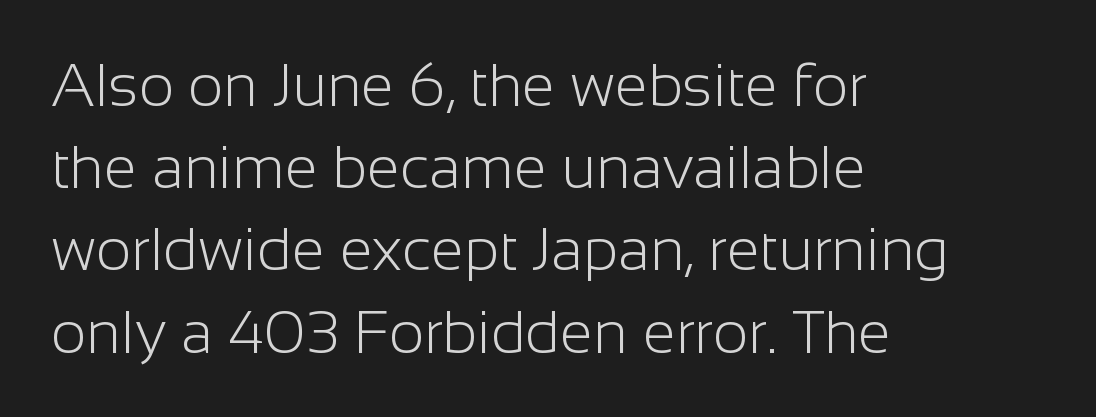
{"serif": "no", "italic": "no", "bold": "no", "weight": "light", "width": "normal", "stroke_contrast": "low", "x_height": "medium", "monospaced": "no", "underline": "no", "align": "left", "line_spacing": "normal", "line_spacing_ratio": 1.37, "letter_spacing": "normal", "letter_spacing_em": 0.0, "glyph_px": 60}
